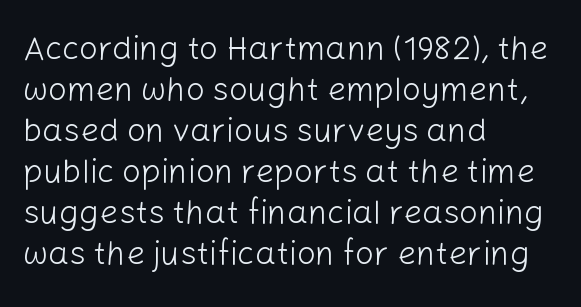
{"serif": "no", "italic": "no", "bold": "no", "weight": "light", "width": "normal", "stroke_contrast": "low", "x_height": "medium", "monospaced": "no", "underline": "no", "align": "left", "line_spacing_ratio": 1.24, "letter_spacing": "normal", "letter_spacing_em": 0.0, "glyph_px": 33}
